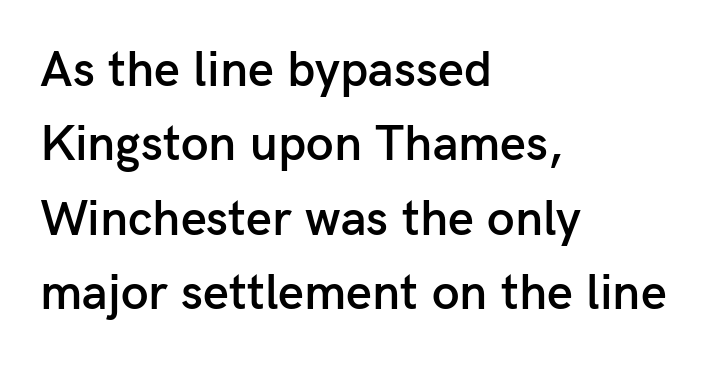
The image shows 50 px semibold sans-serif type, upright; set left-aligned, normal line spacing (1.49x), normal letter spacing, not underlined; low stroke contrast and a medium x-height.
